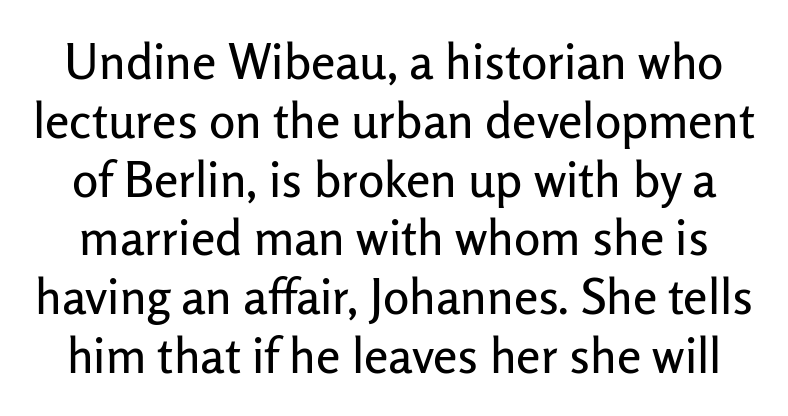
{"serif": "no", "italic": "no", "width": "normal", "stroke_contrast": "low", "x_height": "medium", "monospaced": "no", "underline": "no", "line_spacing_ratio": 1.2, "letter_spacing": "normal", "letter_spacing_em": 0.0, "glyph_px": 49}
